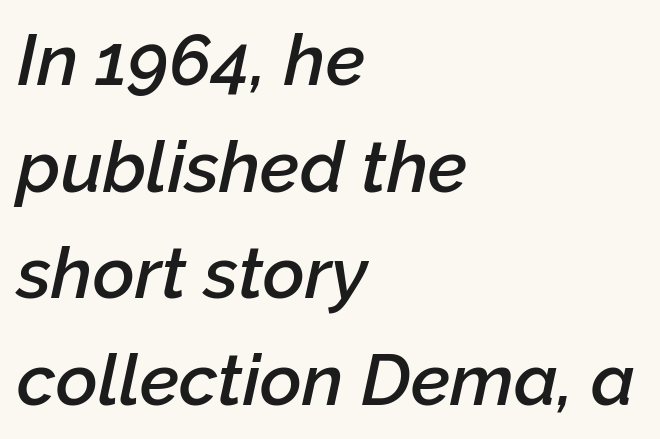
The font is running at a semibold setting, under full bold. The letters are slanted; this is an italic face. Short note: letters normally spaced. Leftover space on each line is placed entirely after the last word. These lines sit exactly where default settings would place them.
